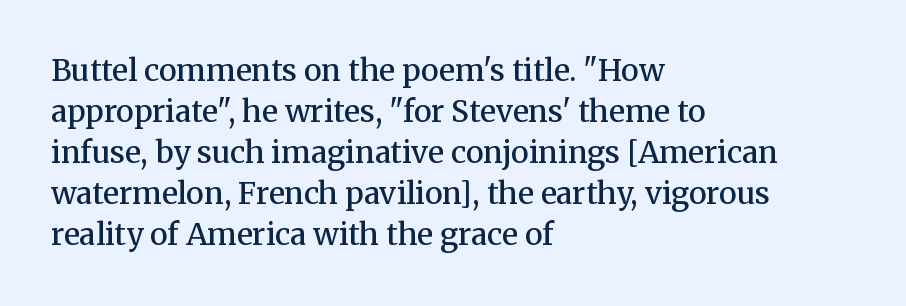
Q: Is the text bold? A: Semi-bold.
Q: Is the text italic (slanted)? A: No, it is upright.
Q: Is the typeface a serif or a sans-serif typeface? A: Serif.
Q: Is the text underlined? A: No.
Q: How is the paragraph aligned? A: Left-aligned.
Q: Is the spacing between letters normal or unusually wide? A: Normal.
Q: Is the spacing between lines tight, normal or loose? A: Normal.
Q: Width (condensed, normal, or wide)? A: Normal.
Q: Stroke contrast? A: Medium.
Q: x-height? A: Medium.
Q: Monospaced? A: No.
